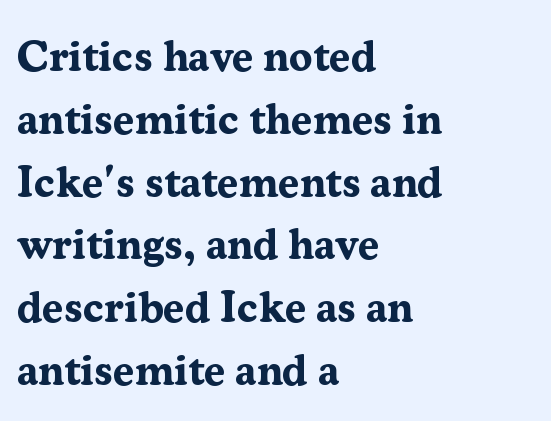
Plain, unruled lines of type. You could not count columns in this text — the font is proportionally spaced. These lines sit exactly where default settings would place them. Summary of weight: heavy, a full bold.
